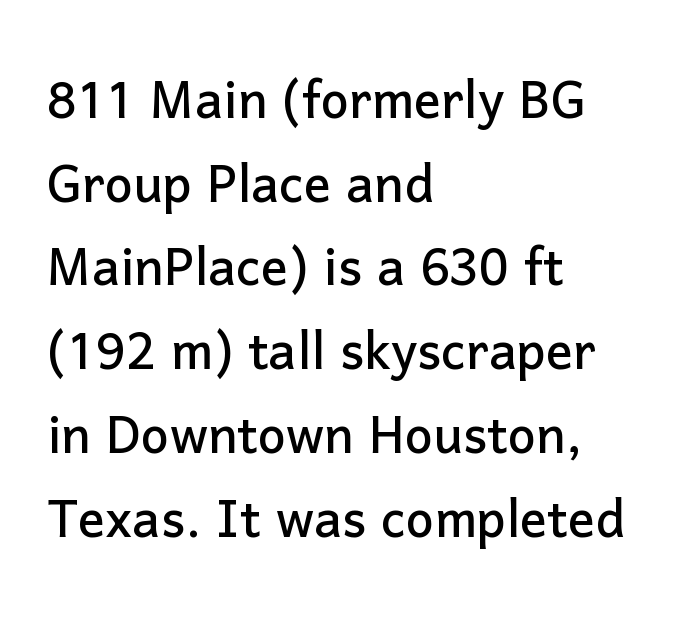
Q: Is the text italic (slanted)? A: No, it is upright.
Q: Is the typeface a serif or a sans-serif typeface? A: Sans-serif.
Q: Is the text underlined? A: No.
Q: How is the paragraph aligned? A: Left-aligned.
Q: Is the spacing between letters normal or unusually wide? A: Normal.
Q: Is the spacing between lines tight, normal or loose? A: Normal.
Q: Width (condensed, normal, or wide)? A: Normal.
Q: Stroke contrast? A: Low.
Q: x-height? A: Medium.
Q: Monospaced? A: No.
